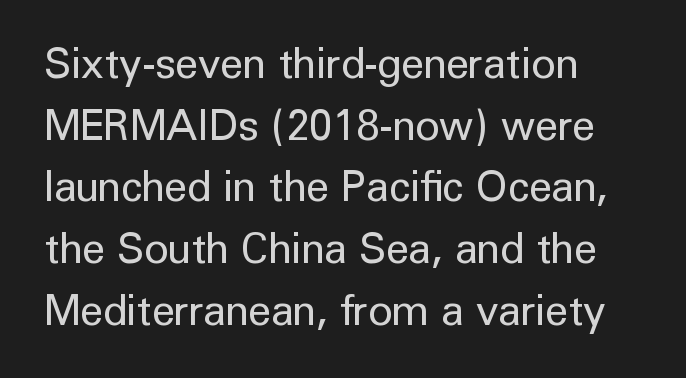
Q: Is the text bold? A: No.
Q: Is the text italic (slanted)? A: No, it is upright.
Q: Is the typeface a serif or a sans-serif typeface? A: Sans-serif.
Q: Is the text underlined? A: No.
Q: How is the paragraph aligned? A: Left-aligned.
Q: Is the spacing between letters normal or unusually wide? A: Normal.
Q: Is the spacing between lines tight, normal or loose? A: Normal.
Q: Width (condensed, normal, or wide)? A: Normal.
Q: Stroke contrast? A: Low.
Q: x-height? A: Medium.
Q: Monospaced? A: No.
